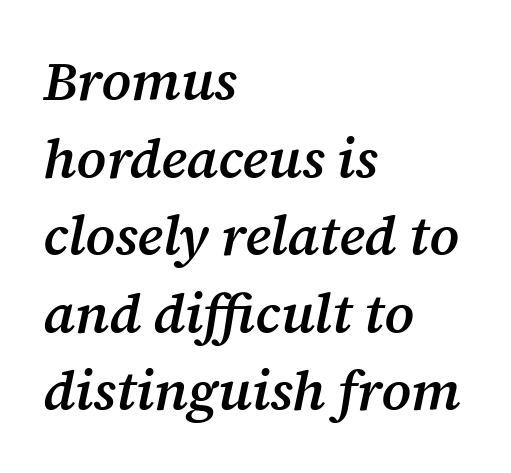
Q: Is the text bold? A: Semi-bold.
Q: Is the text italic (slanted)? A: Yes, it leans right by about 12 degrees.
Q: Is the typeface a serif or a sans-serif typeface? A: Serif.
Q: Is the text underlined? A: No.
Q: How is the paragraph aligned? A: Left-aligned.
Q: Is the spacing between letters normal or unusually wide? A: Normal.
Q: Is the spacing between lines tight, normal or loose? A: Normal.
Q: Width (condensed, normal, or wide)? A: Normal.
Q: Stroke contrast? A: Medium.
Q: x-height? A: Medium.
Q: Monospaced? A: No.
